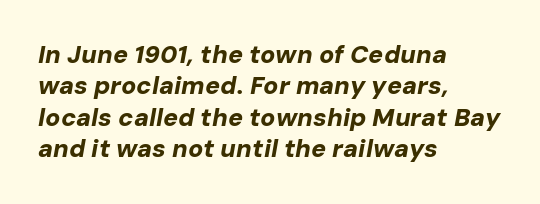
Q: Is the text bold? A: Yes.
Q: Is the text italic (slanted)? A: Yes, it leans right by about 10 degrees.
Q: Is the text underlined? A: No.
Q: How is the paragraph aligned? A: Left-aligned.
Q: Is the spacing between letters normal or unusually wide? A: Normal.
Q: Is the spacing between lines tight, normal or loose? A: Normal.
